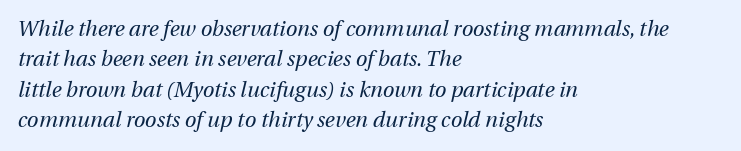
The image shows 21 px text type, italic (leaning right); set left-aligned, normal line spacing (1.45x), normal letter spacing, not underlined.
